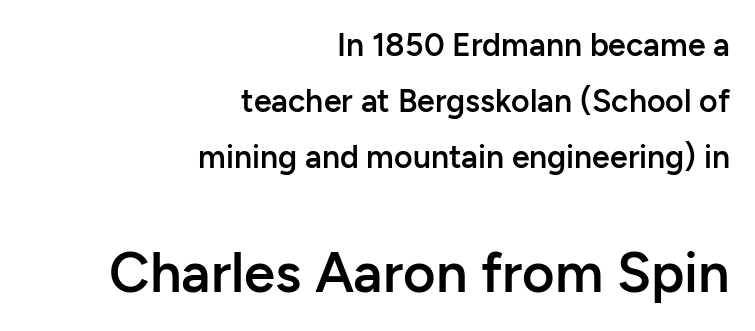
{"serif": "no", "italic": "no", "bold": "semi", "weight": "semibold", "width": "normal", "stroke_contrast": "low", "x_height": "medium", "monospaced": "no", "underline": "no", "align": "right", "line_spacing_ratio": 1.75, "letter_spacing": "normal", "letter_spacing_em": 0.0, "larger_block": "second", "size_ratio": 1.75, "glyph_px": 56}
